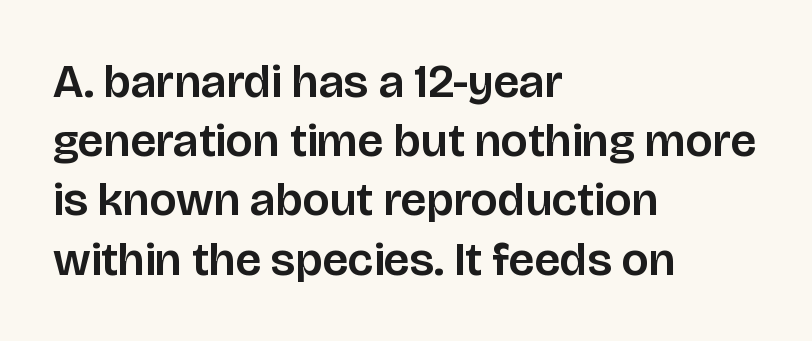
{"serif": "no", "italic": "no", "width": "normal", "stroke_contrast": "low", "x_height": "large", "monospaced": "no", "underline": "no", "align": "left", "line_spacing": "normal", "line_spacing_ratio": 1.26, "letter_spacing": "normal", "letter_spacing_em": 0.0, "glyph_px": 47}
